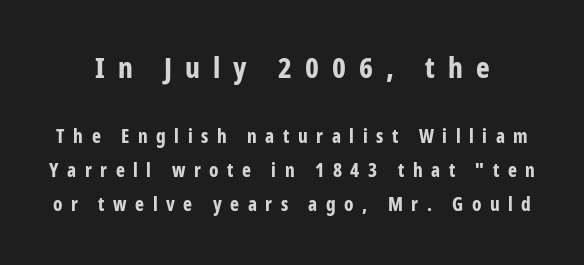
{"serif": "no", "italic": "no", "bold": "yes", "weight": "bold", "width": "condensed", "stroke_contrast": "low", "x_height": "medium", "monospaced": "no", "underline": "no", "line_spacing_ratio": 1.79, "letter_spacing": "wide", "letter_spacing_em": 0.45, "larger_block": "first", "size_ratio": 1.53, "glyph_px": 29}
